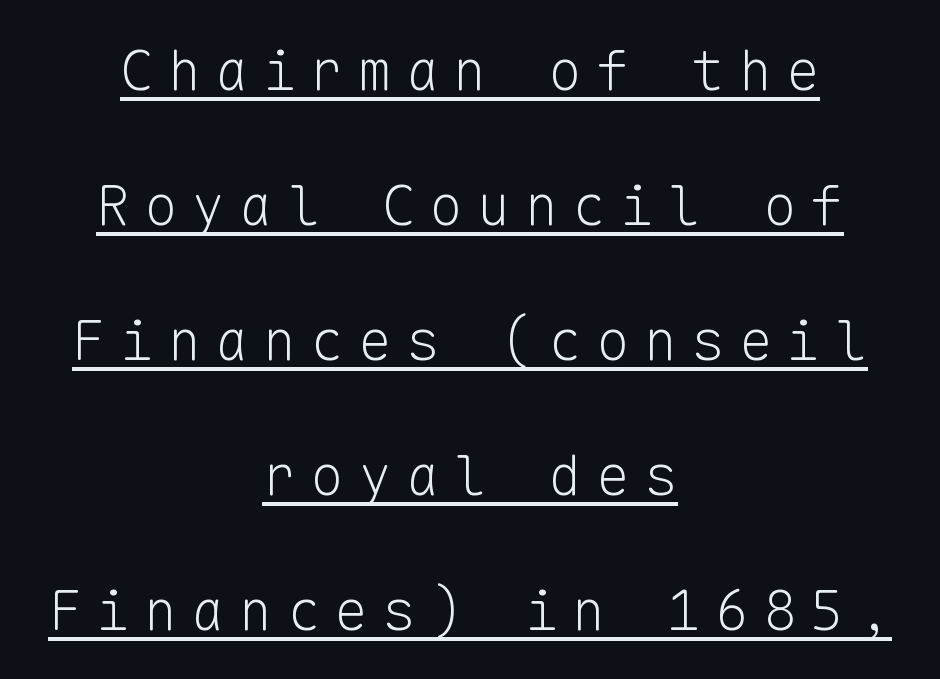
Q: Is the text bold? A: No.
Q: Is the text italic (slanted)? A: No, it is upright.
Q: Is the typeface a serif or a sans-serif typeface? A: Sans-serif.
Q: Is the text underlined? A: Yes.
Q: How is the paragraph aligned? A: Centered.
Q: Is the spacing between letters normal or unusually wide? A: Unusually wide.
Q: Is the spacing between lines tight, normal or loose? A: Loose.
Q: Width (condensed, normal, or wide)? A: Normal.
Q: Stroke contrast? A: Low.
Q: x-height? A: Medium.
Q: Monospaced? A: Yes.
